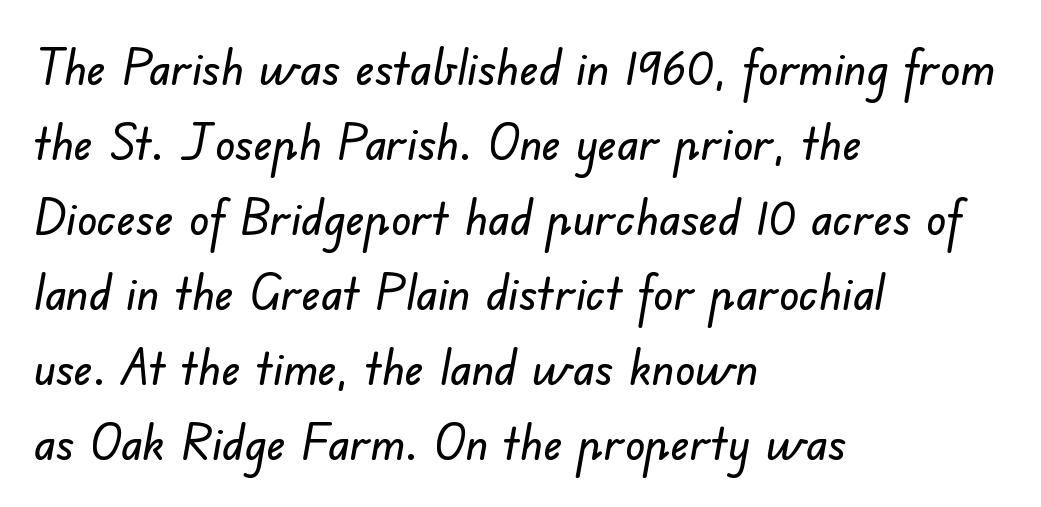
{"serif": "no", "width": "normal", "stroke_contrast": "low", "x_height": "small", "monospaced": "no", "underline": "no", "align": "left", "line_spacing": "normal", "line_spacing_ratio": 1.5, "letter_spacing": "normal", "letter_spacing_em": 0.0, "glyph_px": 50}
